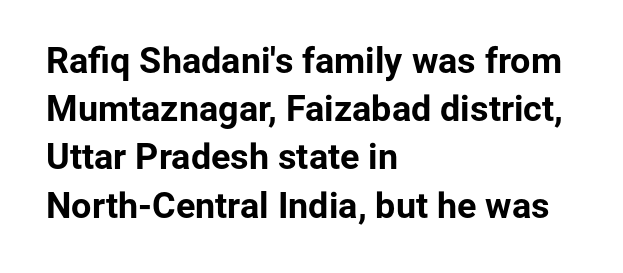
{"serif": "no", "italic": "no", "bold": "yes", "weight": "bold", "width": "normal", "stroke_contrast": "low", "x_height": "medium", "monospaced": "no", "underline": "no", "align": "left", "line_spacing": "normal", "line_spacing_ratio": 1.34, "letter_spacing": "normal", "letter_spacing_em": 0.0, "glyph_px": 36}
